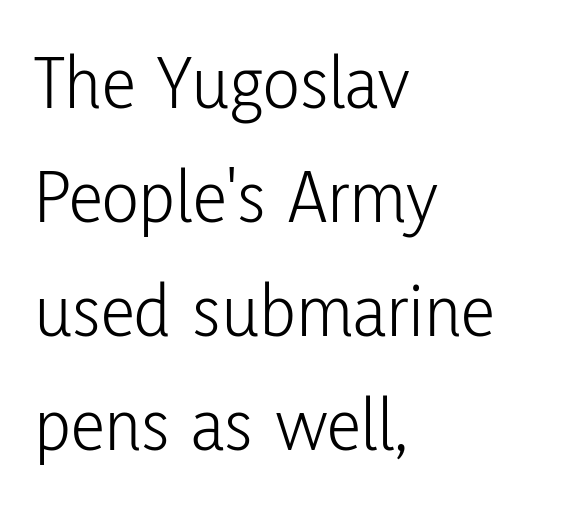
Q: Is the text bold? A: No.
Q: Is the text italic (slanted)? A: No, it is upright.
Q: Is the typeface a serif or a sans-serif typeface? A: Sans-serif.
Q: Is the text underlined? A: No.
Q: How is the paragraph aligned? A: Left-aligned.
Q: Is the spacing between letters normal or unusually wide? A: Normal.
Q: Is the spacing between lines tight, normal or loose? A: Normal.
Q: Width (condensed, normal, or wide)? A: Condensed.
Q: Stroke contrast? A: Low.
Q: x-height? A: Medium.
Q: Monospaced? A: No.
